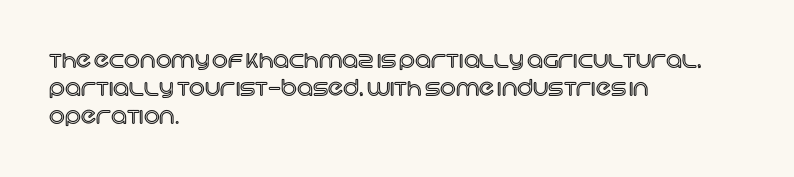
The image shows 22 px text type, upright; set left-aligned, normal line spacing (1.27x), normal letter spacing, not underlined.
